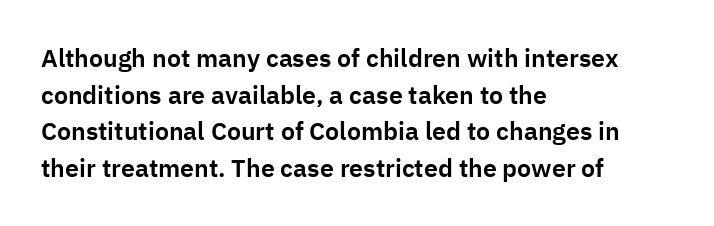
The image shows 25 px text type, upright; set left-aligned, normal line spacing (1.47x), normal letter spacing, not underlined.
